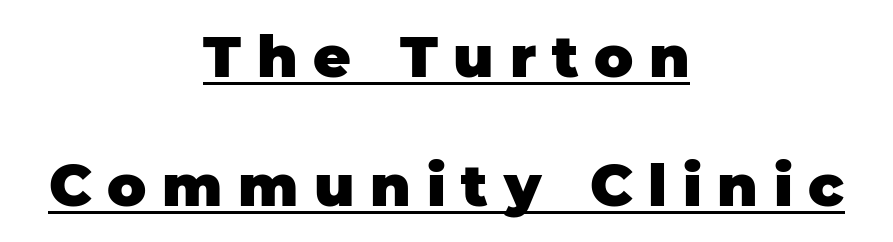
Q: Is the text bold? A: Yes.
Q: Is the text italic (slanted)? A: No, it is upright.
Q: Is the typeface a serif or a sans-serif typeface? A: Sans-serif.
Q: Is the text underlined? A: Yes.
Q: How is the paragraph aligned? A: Centered.
Q: Is the spacing between letters normal or unusually wide? A: Unusually wide.
Q: Is the spacing between lines tight, normal or loose? A: Loose.
Q: Width (condensed, normal, or wide)? A: Normal.
Q: Stroke contrast? A: Low.
Q: x-height? A: Large.
Q: Monospaced? A: No.
